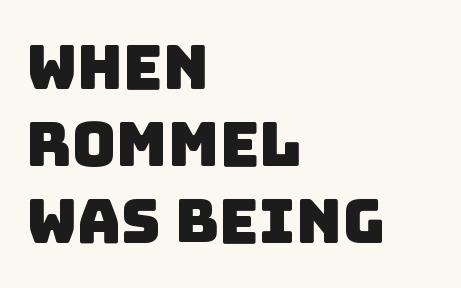
The rows are spaced the way most documents space them. Teacher's note: observe the even left margin — that is flush-left alignment. The letterforms sit shoulder to shoulder at normal distance. A clean baseline with only descenders dipping below it. Serifs: no, the terminals of the letterforms are clean.
